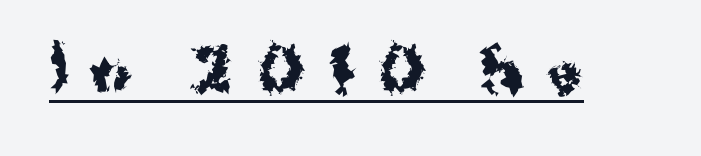
The image shows 57 px bold sans-serif type, upright; set unusually wide letter spacing (+0.45 em), underlined; medium stroke contrast and a medium x-height.
